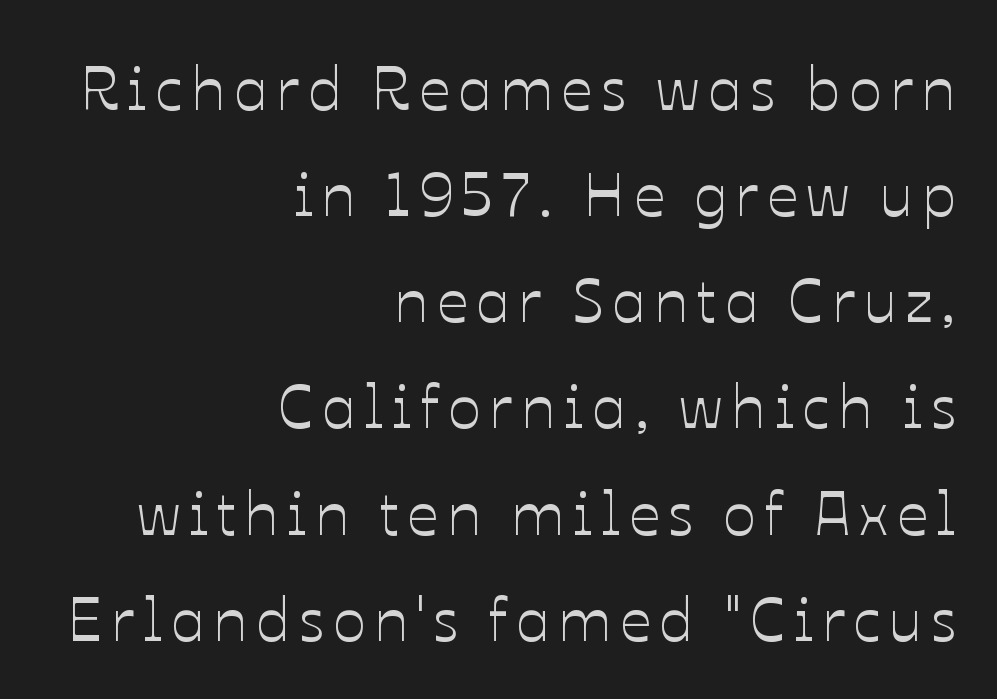
The image shows 61 px text type, upright; set right-aligned, line spacing 1.74x, not underlined; low stroke contrast and a medium x-height.
